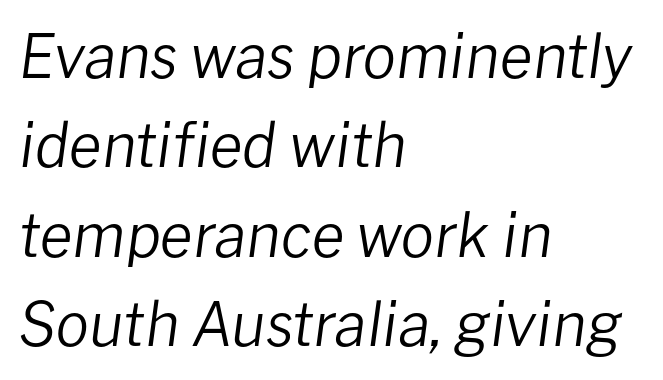
Q: Is the text bold? A: No.
Q: Is the text italic (slanted)? A: Yes, it leans right by about 8 degrees.
Q: Is the text underlined? A: No.
Q: How is the paragraph aligned? A: Left-aligned.
Q: Is the spacing between letters normal or unusually wide? A: Normal.
Q: Is the spacing between lines tight, normal or loose? A: Normal.
Q: Width (condensed, normal, or wide)? A: Normal.
Q: Stroke contrast? A: Low.
Q: x-height? A: Medium.
Q: Monospaced? A: No.
